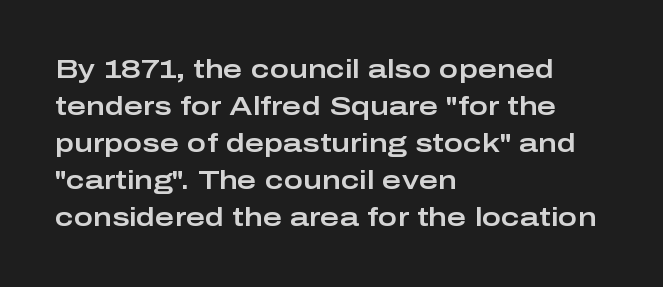
Inter-character spacing is left at the font's built-in metrics. Bare-footed words on every line. Every stem runs plumb, perpendicular to the baseline. Line spacing here is normal. Every row of glyphs begins at an identical x-position on the left.
